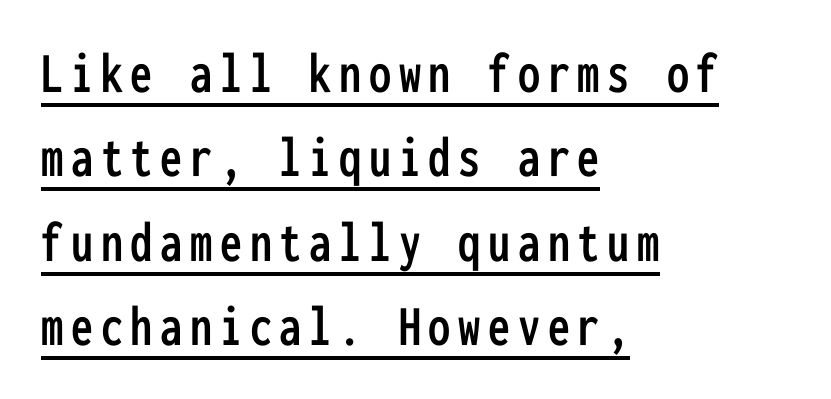
Notice how the stems are strictly vertical — no italics here. The rows are spaced the way most documents space them. Looks like terminal output: every glyph gets an equal slot. Underlined type. This rendering employs a face without finishing strokes, i.e., a sans-serif.
